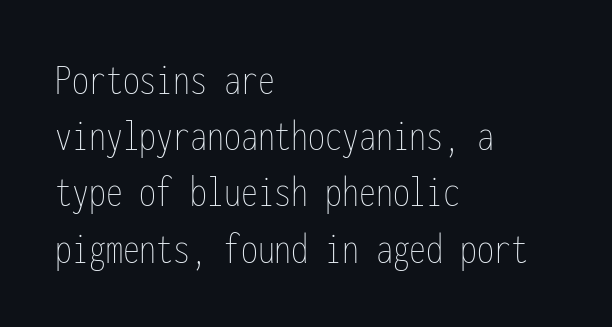
{"italic": "no", "bold": "no", "weight": "thin", "width": "condensed", "stroke_contrast": "low", "x_height": "medium", "monospaced": "yes", "underline": "no", "align": "left", "line_spacing": "normal", "line_spacing_ratio": 1.25, "letter_spacing": "normal", "letter_spacing_em": 0.0, "glyph_px": 45}
